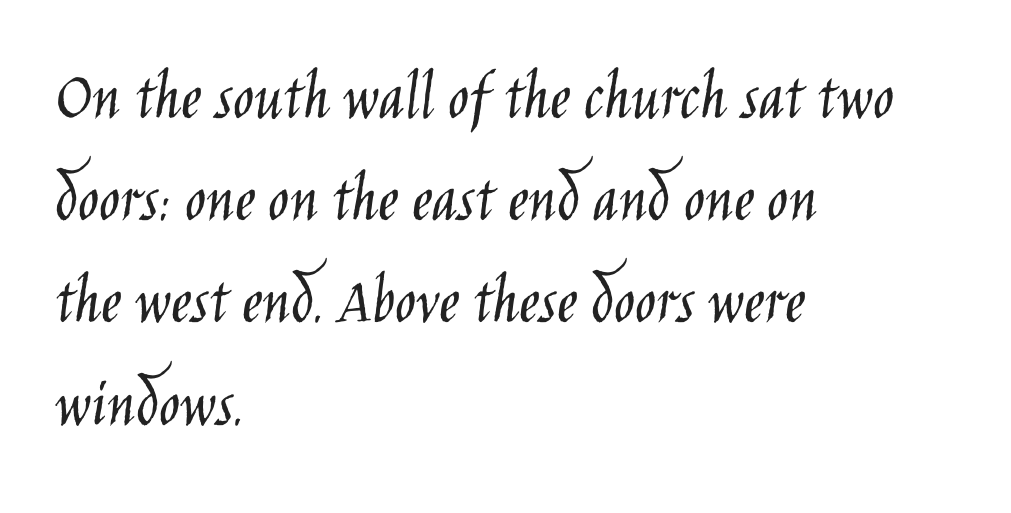
Q: Is the text bold? A: No.
Q: Is the text italic (slanted)? A: Yes.
Q: Is the typeface a serif or a sans-serif typeface? A: Sans-serif.
Q: Is the text underlined? A: No.
Q: How is the paragraph aligned? A: Left-aligned.
Q: Is the spacing between letters normal or unusually wide? A: Normal.
Q: Is the spacing between lines tight, normal or loose? A: Normal.
Q: Width (condensed, normal, or wide)? A: Condensed.
Q: Stroke contrast? A: Low.
Q: x-height? A: Large.
Q: Monospaced? A: No.
